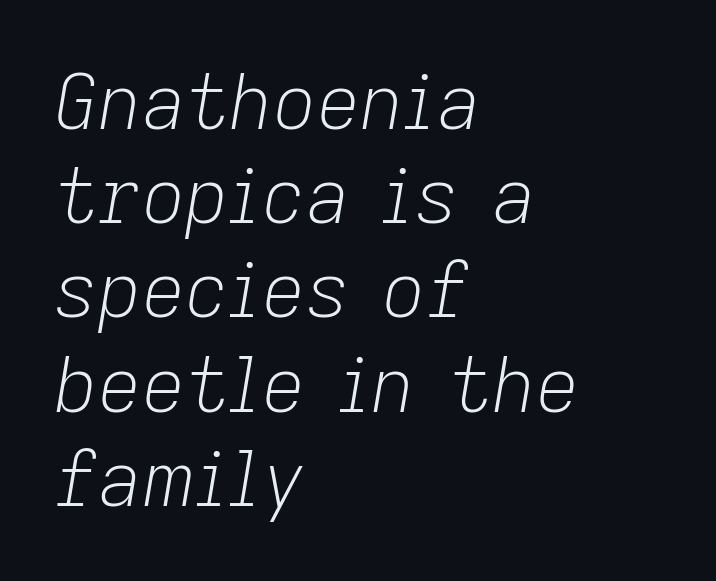
The image shows 76 px light type, italic (leaning right); set left-aligned, line spacing 1.24x, normal letter spacing, not underlined; low stroke contrast and a medium x-height.
